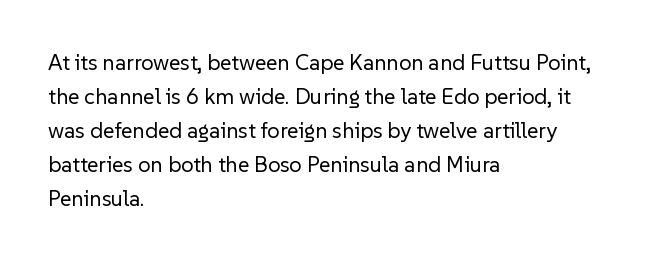
The image shows 22 px text type, upright; set left-aligned, normal line spacing (1.54x), normal letter spacing, not underlined.
